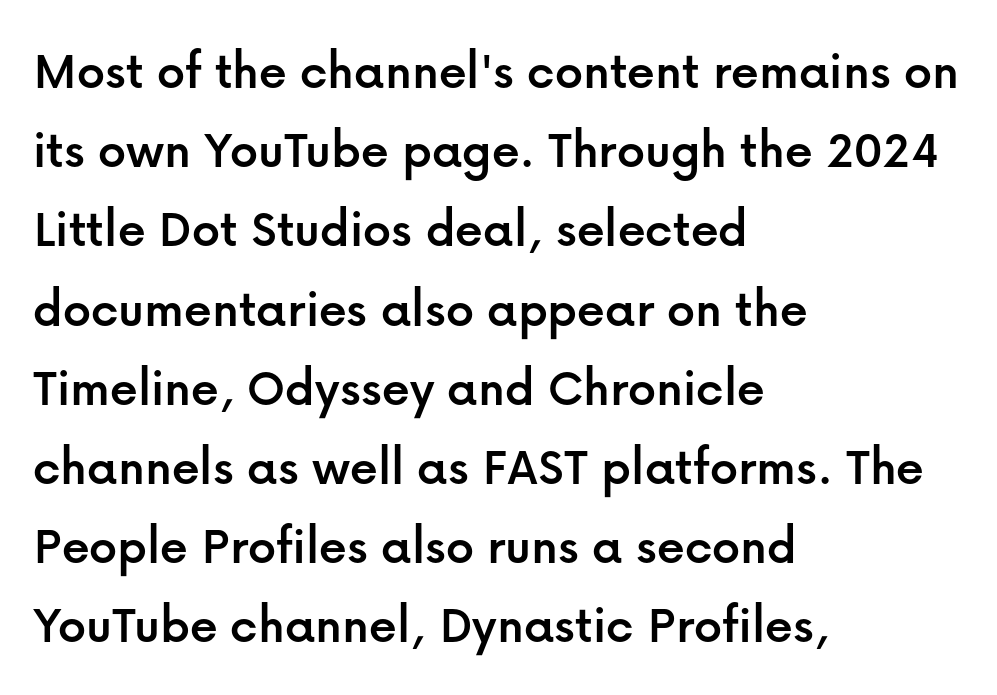
The image shows 55 px sans-serif type, upright; set left-aligned, normal line spacing (1.44x), normal letter spacing, not underlined; low stroke contrast and a medium x-height.
